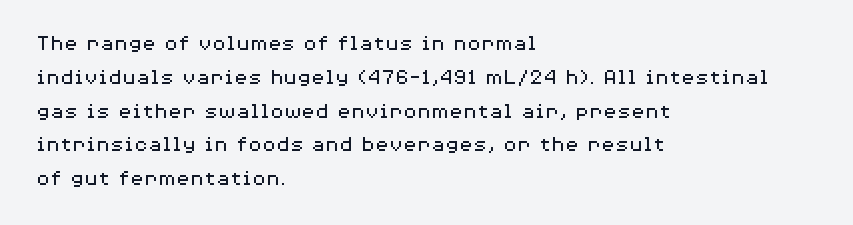
Q: Is the text bold? A: No.
Q: Is the text italic (slanted)? A: No, it is upright.
Q: Is the text underlined? A: No.
Q: How is the paragraph aligned? A: Left-aligned.
Q: Is the spacing between letters normal or unusually wide? A: Normal.
Q: Is the spacing between lines tight, normal or loose? A: Normal.
